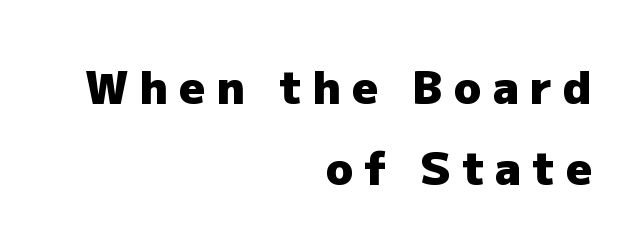
{"serif": "no", "italic": "no", "bold": "yes", "weight": "heavy", "width": "normal", "stroke_contrast": "low", "x_height": "medium", "monospaced": "no", "underline": "no", "align": "right", "line_spacing_ratio": 1.79, "letter_spacing": "wide", "letter_spacing_em": 0.25, "glyph_px": 45}
